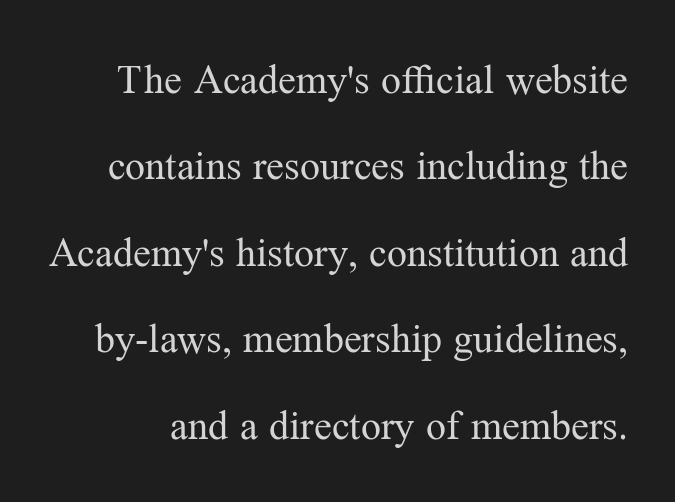
A light-to-regular cut is what we see here. The passage shown is typeset with a serif family. The passage shown is typed in a proportional face where columns would drift. The lettering stays uniformly vertical, giving the passage a roman look. Rows of type keep a wide berth in the vertical direction. The glyphs are unaccompanied by any horizontal stroke below them.
